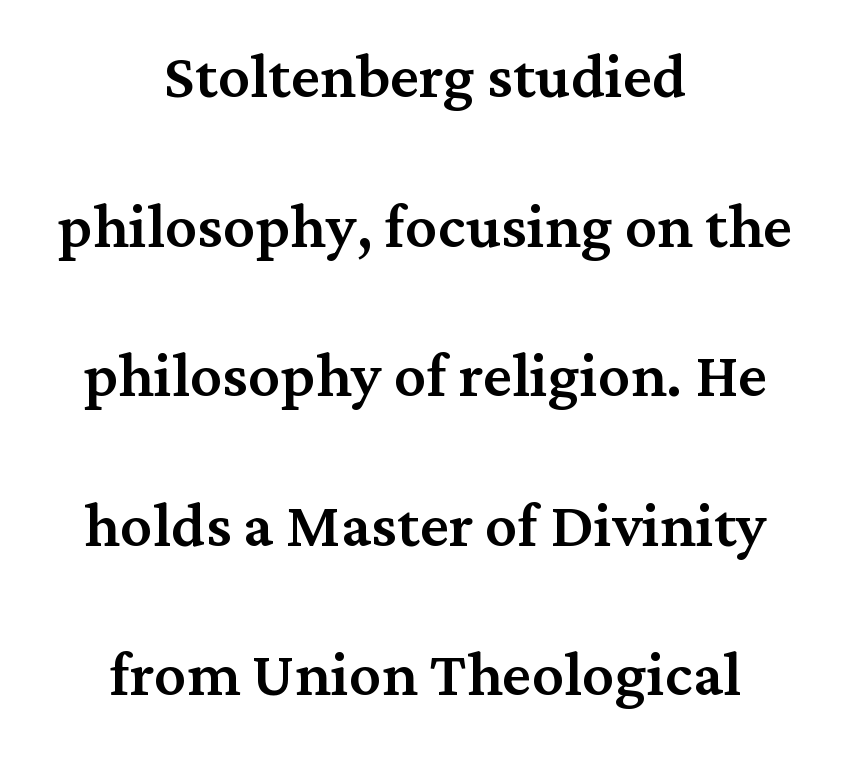
{"serif": "yes", "italic": "no", "width": "normal", "stroke_contrast": "medium", "x_height": "medium", "monospaced": "no", "underline": "no", "align": "center", "line_spacing_ratio": 1.87, "letter_spacing": "normal", "letter_spacing_em": 0.0, "glyph_px": 80}
